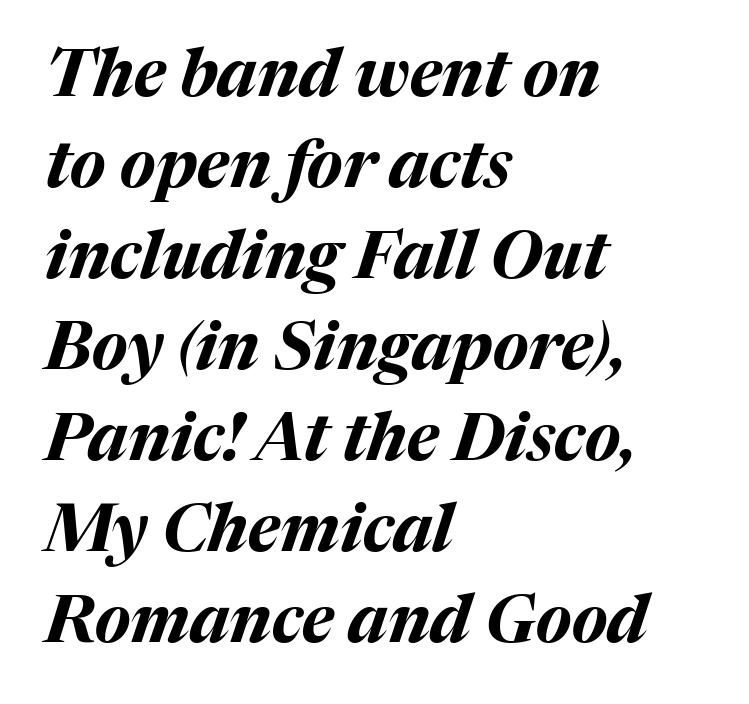
Q: Is the text bold? A: Yes.
Q: Is the text italic (slanted)? A: Yes, it leans right by about 17 degrees.
Q: Is the text underlined? A: No.
Q: How is the paragraph aligned? A: Left-aligned.
Q: Is the spacing between letters normal or unusually wide? A: Normal.
Q: Is the spacing between lines tight, normal or loose? A: Normal.
Q: Width (condensed, normal, or wide)? A: Normal.
Q: Stroke contrast? A: Medium.
Q: x-height? A: Medium.
Q: Monospaced? A: No.
